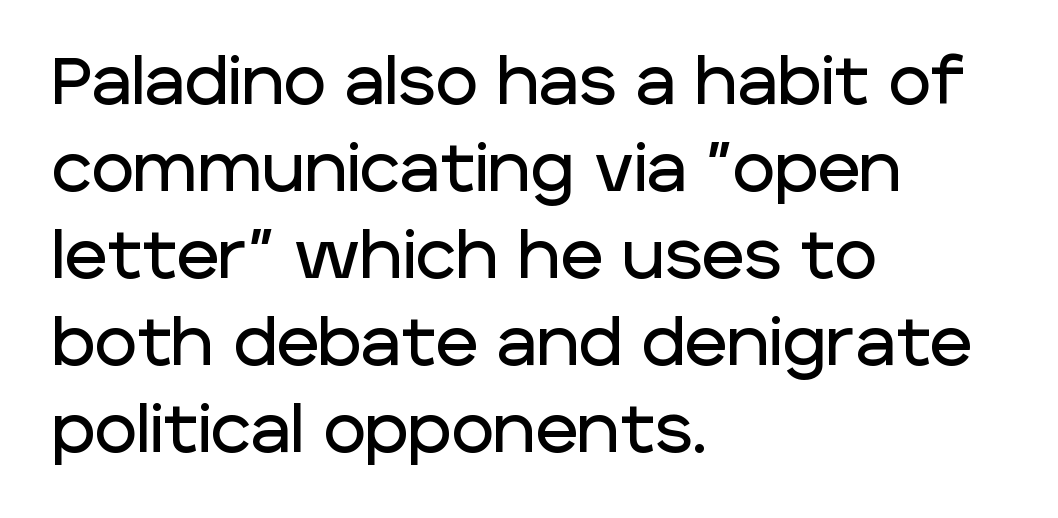
The image shows 65 px sans-serif type, upright; set left-aligned, normal line spacing (1.34x), normal letter spacing, not underlined; low stroke contrast and a large x-height.
